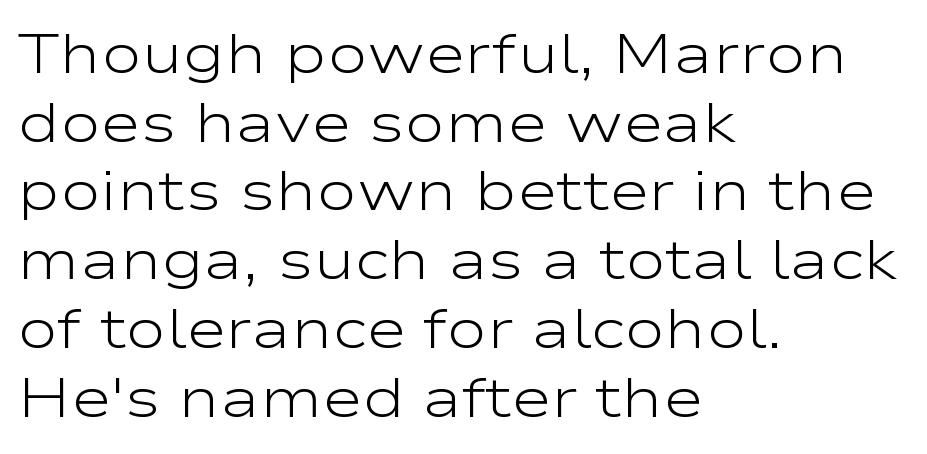
The image shows 55 px light, wide sans-serif type, upright; set left-aligned, normal line spacing (1.25x), normal letter spacing, not underlined; low stroke contrast and a medium x-height.
